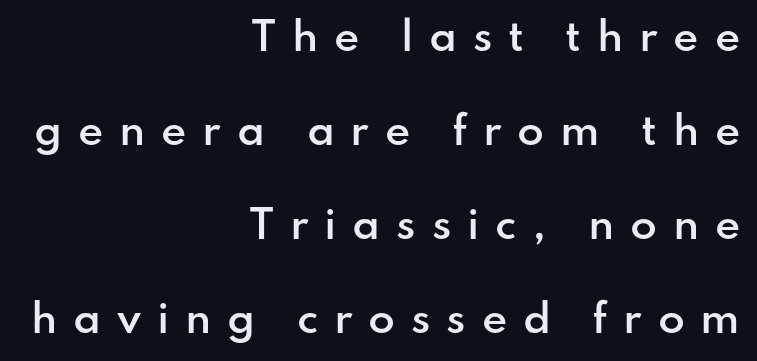
The space between consecutive lines is lavish. Caption: multi-line text, flush right, ragged left. Character widths vary here, with narrow letters taking less room than wide ones. Typesetter's note: demi weight, one step under bold. The characters display no serif detailing; their extremities are plain.
